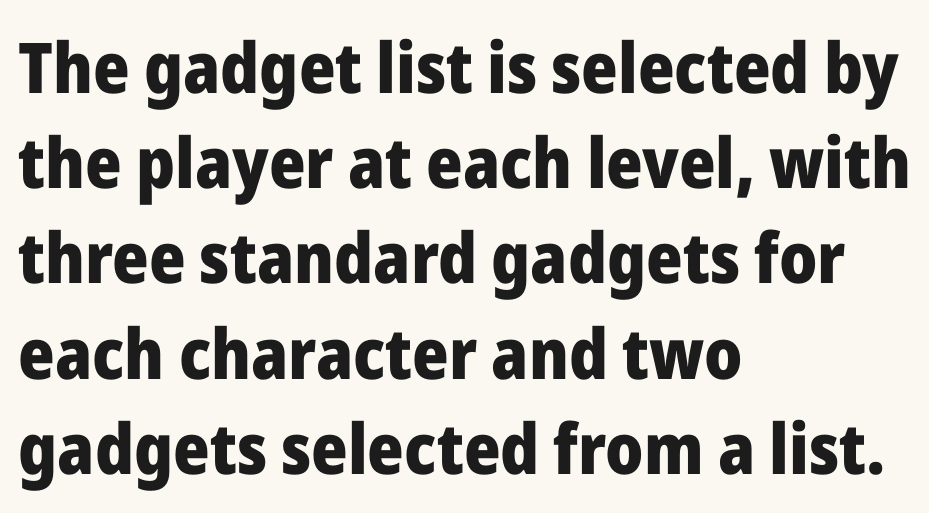
The image shows 70 px heavy sans-serif type, upright; set left-aligned, normal line spacing (1.36x), normal letter spacing, not underlined; low stroke contrast and a medium x-height.
